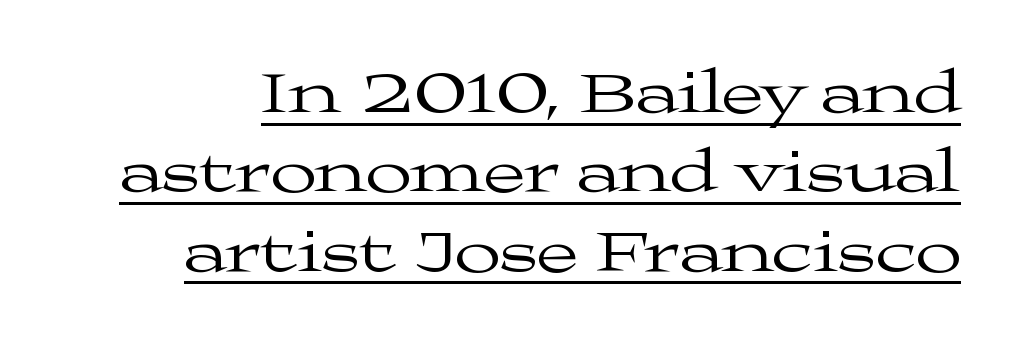
The image shows 61 px regular-weight, wide serif type, upright; set normal line spacing (1.3x), normal letter spacing, underlined; medium stroke contrast and a medium x-height.
